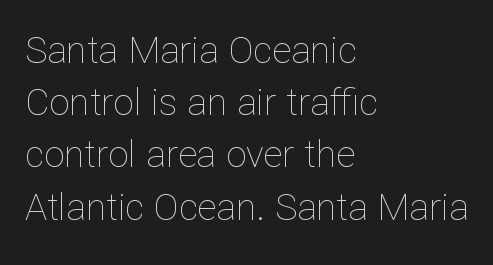
The characters are drawn with everyday or finer stroke widths. Compared with typical paragraphs, the rows here are spaced about the same. Left-aligned paragraph, ragged on the right. Posture: upright roman. These lines are rendered in a variable-pitch font.
